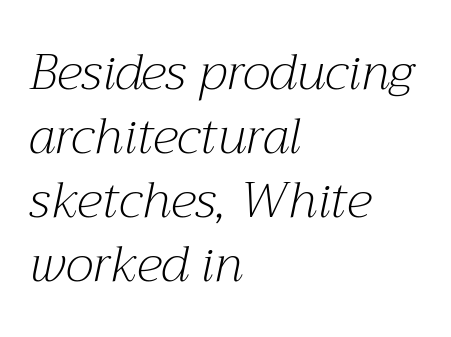
Q: Is the text bold? A: No.
Q: Is the text italic (slanted)? A: Yes, it leans right by about 12 degrees.
Q: Is the typeface a serif or a sans-serif typeface? A: Serif.
Q: Is the text underlined? A: No.
Q: How is the paragraph aligned? A: Left-aligned.
Q: Is the spacing between letters normal or unusually wide? A: Normal.
Q: Is the spacing between lines tight, normal or loose? A: Normal.
Q: Width (condensed, normal, or wide)? A: Normal.
Q: Stroke contrast? A: Medium.
Q: x-height? A: Medium.
Q: Monospaced? A: No.
